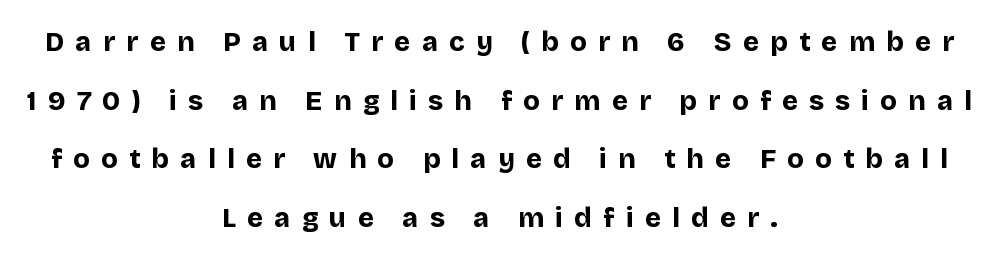
Q: Is the text bold? A: Yes.
Q: Is the text italic (slanted)? A: No, it is upright.
Q: Is the text underlined? A: No.
Q: How is the paragraph aligned? A: Centered.
Q: Is the spacing between letters normal or unusually wide? A: Unusually wide.
Q: Is the spacing between lines tight, normal or loose? A: Loose.
